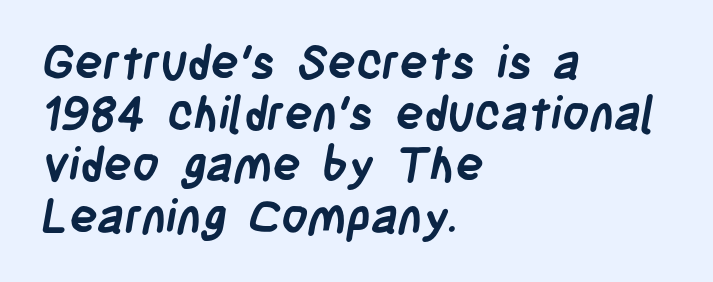
The image shows 47 px semibold, condensed sans-serif type; set left-aligned, tight line spacing (1.09x), normal letter spacing, not underlined; low stroke contrast and a large x-height.
